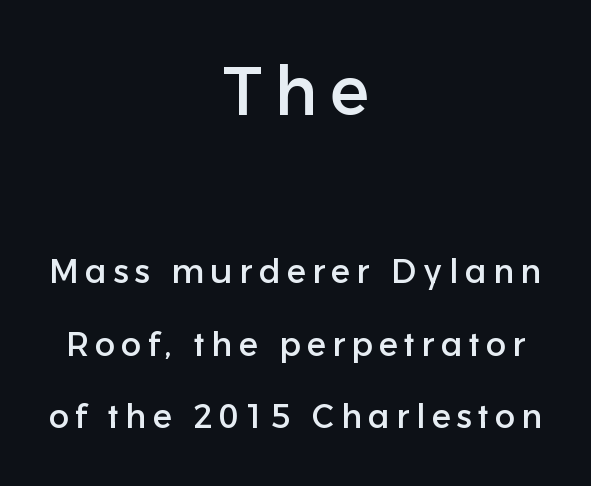
Q: Is the text italic (slanted)? A: No, it is upright.
Q: Is the typeface a serif or a sans-serif typeface? A: Sans-serif.
Q: Is the text underlined? A: No.
Q: How is the paragraph aligned? A: Centered.
Q: Is the spacing between lines tight, normal or loose? A: Loose.
Q: Which block of text is set in a larger size, the first (top) or the second (bottom)? A: The first (top) one.
Q: Width (condensed, normal, or wide)? A: Normal.
Q: Stroke contrast? A: Low.
Q: x-height? A: Medium.
Q: Monospaced? A: No.
